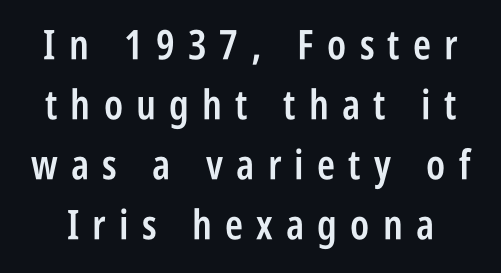
The image shows 41 px semibold, condensed sans-serif type, upright; set normal line spacing (1.46x), unusually wide letter spacing (+0.32 em), not underlined; low stroke contrast and a large x-height.
